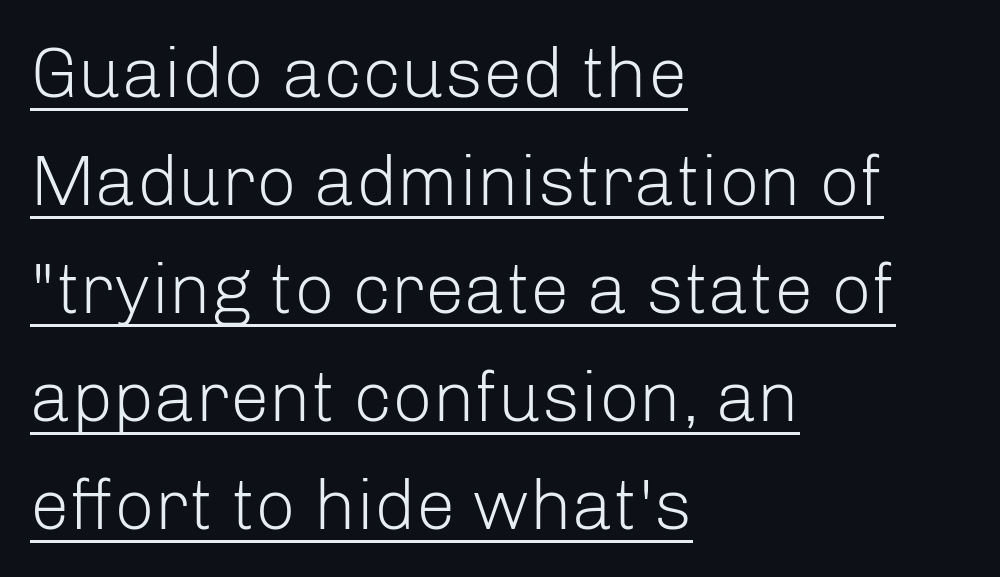
Compared with typical paragraphs, the rows here are spaced about the same. Vertical stems look standard width or narrower in stroke. This is underlined copy, the kind a proofreader might mark for attention. No extra tracking has been applied to these lines.
